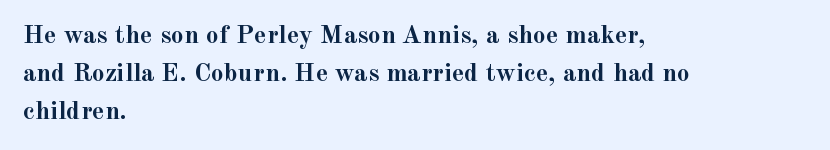
The image shows 26 px bold type, upright; set left-aligned, normal line spacing (1.47x), normal letter spacing, not underlined.
